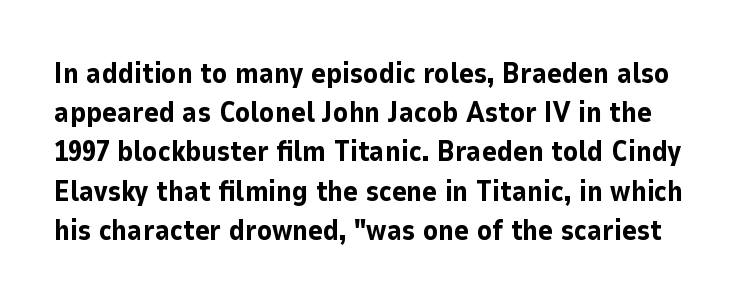
The image shows 28 px bold sans-serif type, upright; set normal line spacing (1.4x), normal letter spacing, not underlined; low stroke contrast and a medium x-height.
